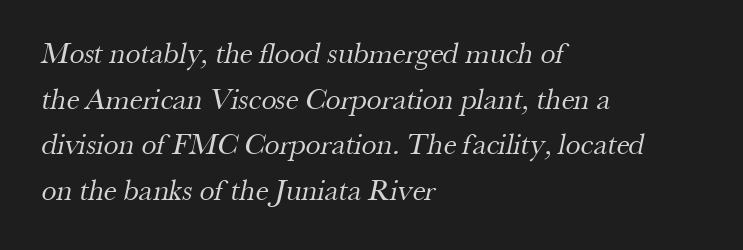
Line starts are locked; line ends wander. Old-style or modern, the face here clearly has serifs. The letters advance in unequal steps, a hallmark of proportional type. Is the type heavy? It reads as light-to-regular instead. Each word holds together tightly as a unit, with standard inter-letter gaps.
